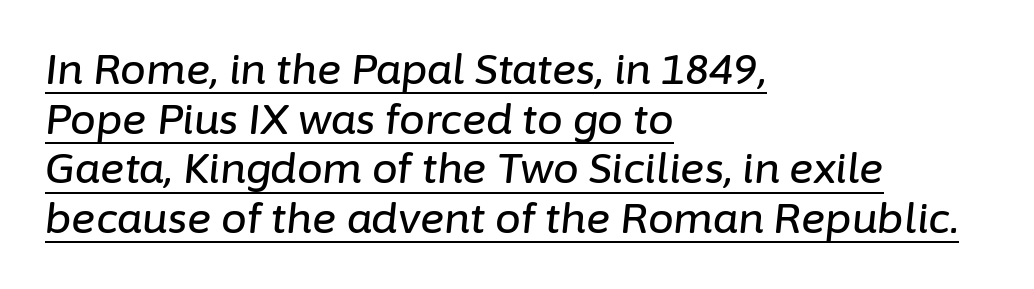
You could not count columns in this text — the font is proportionally spaced. Italic: yes, the glyphs are oblique. No extra tracking has been applied to these lines. The passage shown is underscored from start to finish. All the whitespace from short lines collects on the right.
